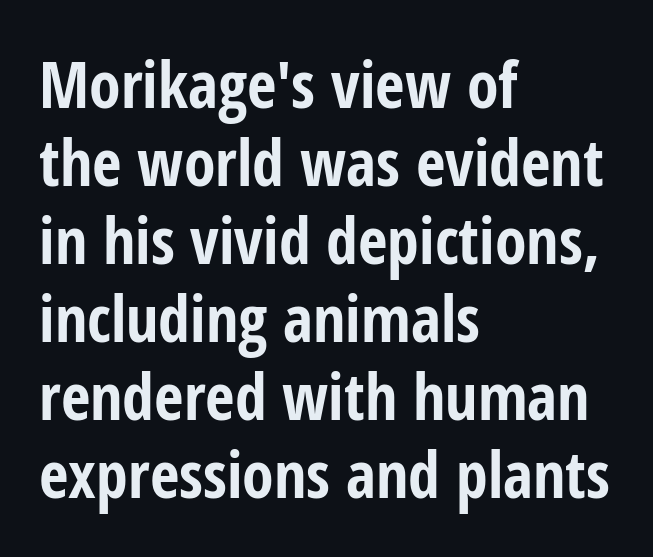
Q: Is the text bold? A: Yes.
Q: Is the text italic (slanted)? A: No, it is upright.
Q: Is the typeface a serif or a sans-serif typeface? A: Sans-serif.
Q: Is the text underlined? A: No.
Q: How is the paragraph aligned? A: Left-aligned.
Q: Is the spacing between letters normal or unusually wide? A: Normal.
Q: Width (condensed, normal, or wide)? A: Condensed.
Q: Stroke contrast? A: Low.
Q: x-height? A: Medium.
Q: Monospaced? A: No.
